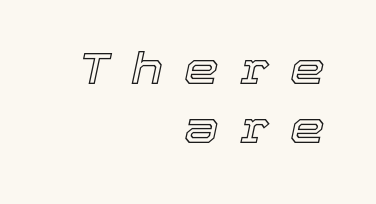
{"italic": "yes", "lean": "right", "slant_degrees": 12, "width": "normal", "x_height": "medium", "monospaced": "no", "underline": "no", "align": "right", "line_spacing": "normal", "line_spacing_ratio": 1.35, "letter_spacing": "wide", "letter_spacing_em": 0.48, "glyph_px": 44}
